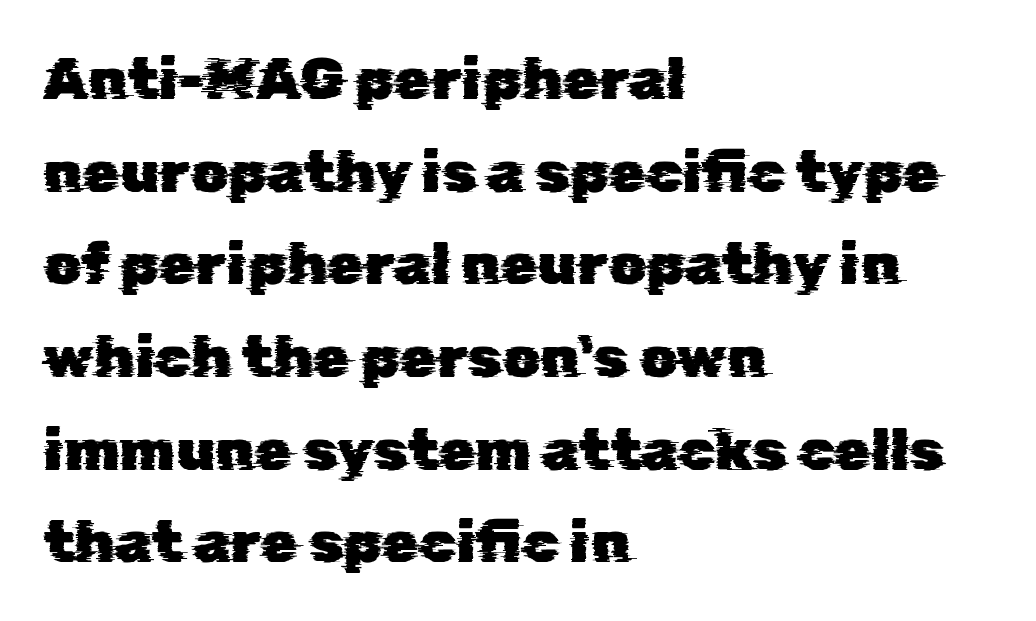
{"serif": "no", "width": "normal", "stroke_contrast": "low", "x_height": "medium", "monospaced": "no", "underline": "no", "align": "left", "line_spacing": "normal", "line_spacing_ratio": 1.57, "letter_spacing": "normal", "letter_spacing_em": 0.0, "glyph_px": 59}
